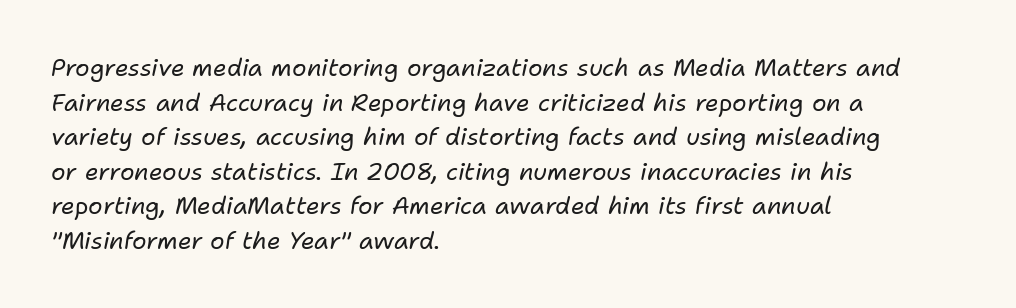
The image shows 24 px text type, italic (leaning right); set left-aligned, normal line spacing (1.44x), normal letter spacing, not underlined.
